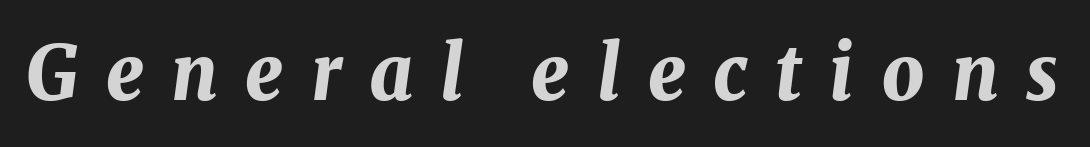
Bare-footed words on every line. Yep, that's italic — everything's leaning. What weight is shown? A full bold with thick strokes. Proportional: the letters do not fall into vertical columns.
